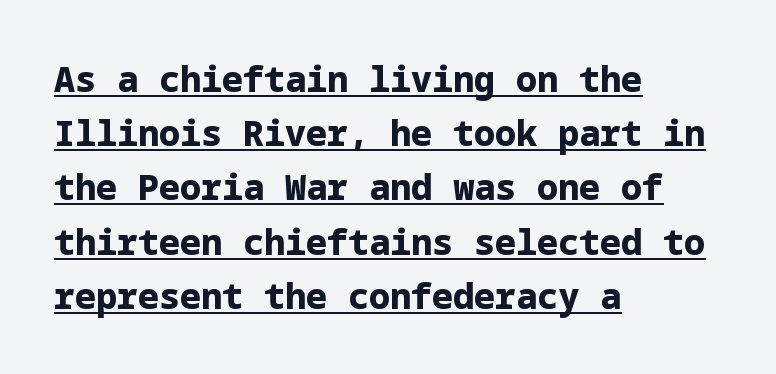
This sample is left-justified, so line endings fall wherever the words run out. Nope, no serifs anywhere on these letters. The glyphs have the mass of a bold cut. In terms of letterspacing, this is plain default setting. A baseline rule has been typeset under these characters.
